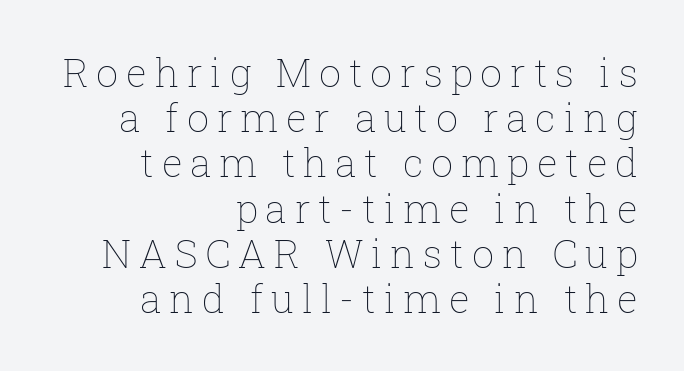
The image shows 39 px thin type, upright; set right-aligned, line spacing 1.16x, unusually wide letter spacing (+0.2 em), not underlined; low stroke contrast and a medium x-height.
